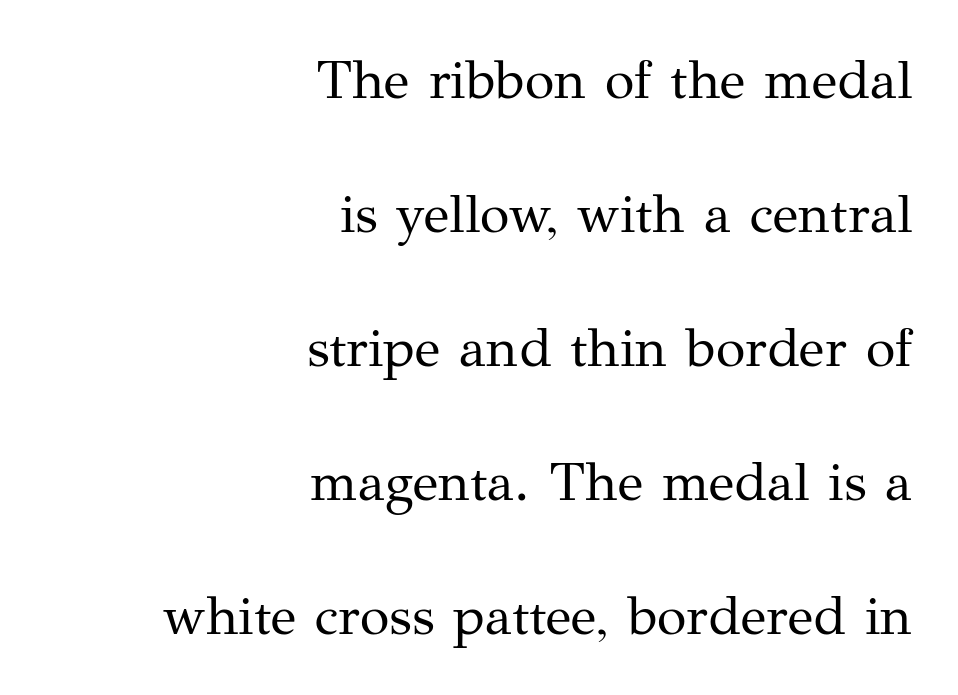
Q: Is the text bold? A: No.
Q: Is the text italic (slanted)? A: No, it is upright.
Q: Is the typeface a serif or a sans-serif typeface? A: Serif.
Q: Is the text underlined? A: No.
Q: How is the paragraph aligned? A: Right-aligned.
Q: Is the spacing between letters normal or unusually wide? A: Normal.
Q: Is the spacing between lines tight, normal or loose? A: Loose.
Q: Width (condensed, normal, or wide)? A: Normal.
Q: Stroke contrast? A: Medium.
Q: x-height? A: Medium.
Q: Monospaced? A: No.
